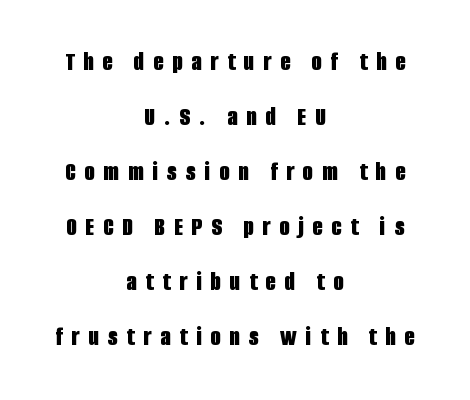
The image shows 27 px bold type, upright; set centered, loose line spacing (2.04x), unusually wide letter spacing (+0.32 em), not underlined.
